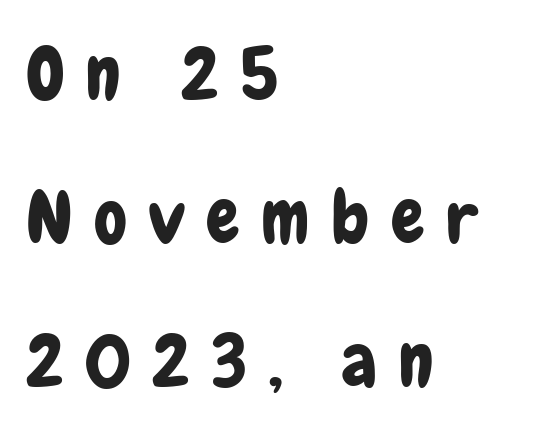
Q: Is the text italic (slanted)? A: No, it is upright.
Q: Is the typeface a serif or a sans-serif typeface? A: Sans-serif.
Q: Is the text underlined? A: No.
Q: How is the paragraph aligned? A: Left-aligned.
Q: Is the spacing between letters normal or unusually wide? A: Unusually wide.
Q: Is the spacing between lines tight, normal or loose? A: Loose.
Q: Width (condensed, normal, or wide)? A: Condensed.
Q: Stroke contrast? A: Low.
Q: x-height? A: Medium.
Q: Monospaced? A: No.
